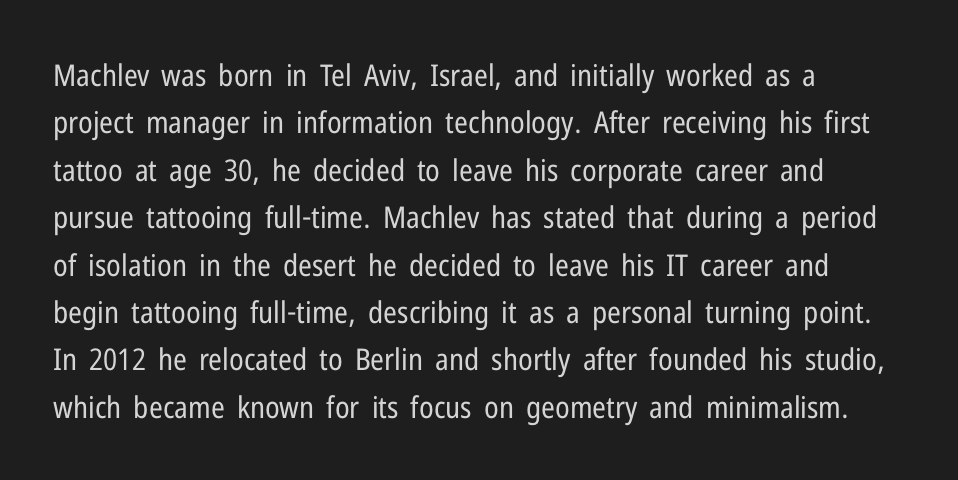
The weight would be labelled regular, book, light, or lighter still. The letters advance in unequal steps, a hallmark of proportional type. Notice how the passage keeps a crisp vertical edge on the left only. Normally led — the rows are evenly, conventionally spaced.
